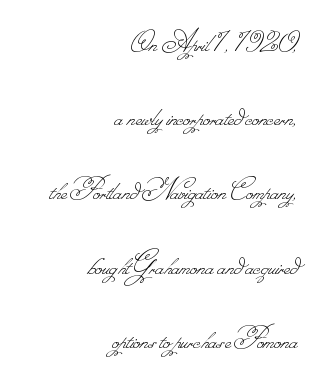
{"bold": "no", "weight": "thin", "width": "normal", "stroke_contrast": "low", "monospaced": "no", "underline": "no", "align": "right", "line_spacing": "loose", "line_spacing_ratio": 2.32, "letter_spacing": "normal", "letter_spacing_em": 0.0, "glyph_px": 32}
